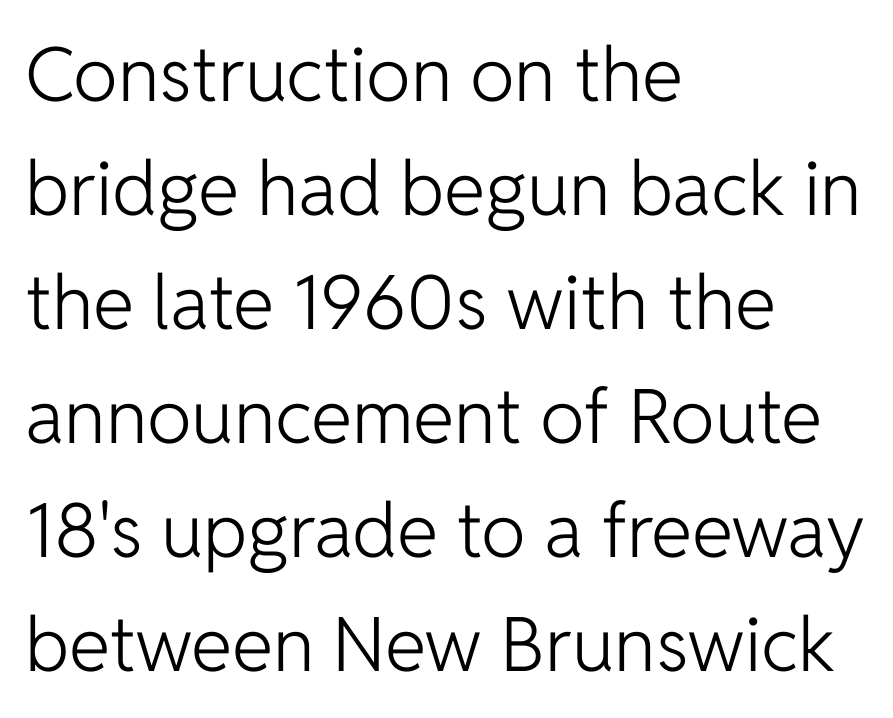
{"serif": "no", "italic": "no", "bold": "no", "weight": "light", "width": "normal", "stroke_contrast": "low", "x_height": "medium", "monospaced": "no", "underline": "no", "align": "left", "line_spacing": "normal", "line_spacing_ratio": 1.52, "letter_spacing": "normal", "letter_spacing_em": 0.0, "glyph_px": 75}
